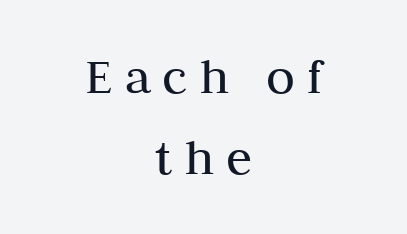
The image shows 53 px regular-weight serif type, upright; set centered, normal line spacing (1.53x), unusually wide letter spacing (+0.23 em), not underlined; medium stroke contrast and a medium x-height.
